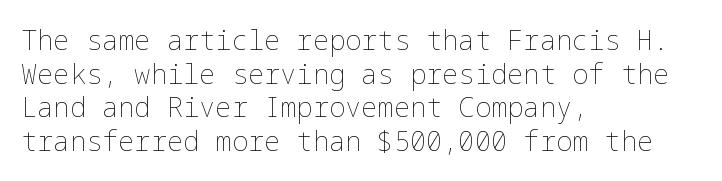
Whoever set this chose a conventional vertical rhythm. Each stroke keeps to a modest, everyday thickness or less. Is there any slant? The stems are plumb. Any mark beneath the type? The region is blank. Horizontal alignment here is leftward, the default for most running prose.
